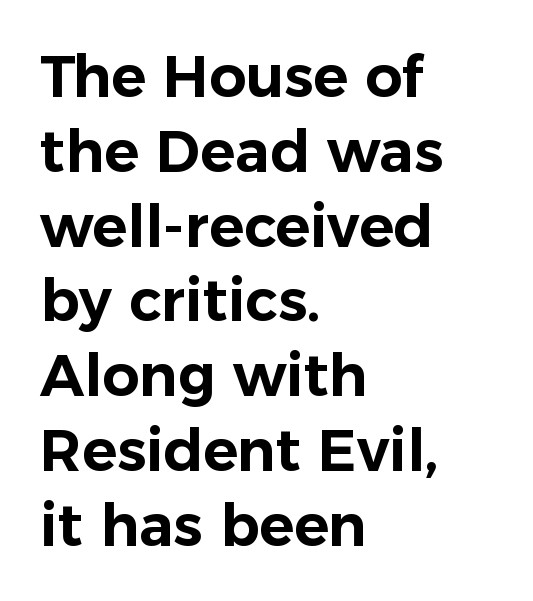
Q: Is the text italic (slanted)? A: No, it is upright.
Q: Is the typeface a serif or a sans-serif typeface? A: Sans-serif.
Q: Is the text underlined? A: No.
Q: How is the paragraph aligned? A: Left-aligned.
Q: Is the spacing between letters normal or unusually wide? A: Normal.
Q: Is the spacing between lines tight, normal or loose? A: Normal.
Q: Width (condensed, normal, or wide)? A: Normal.
Q: Stroke contrast? A: Low.
Q: x-height? A: Medium.
Q: Monospaced? A: No.
